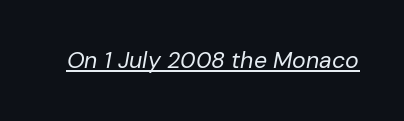
The image shows 23 px text type, italic (leaning right); set normal letter spacing, underlined.
